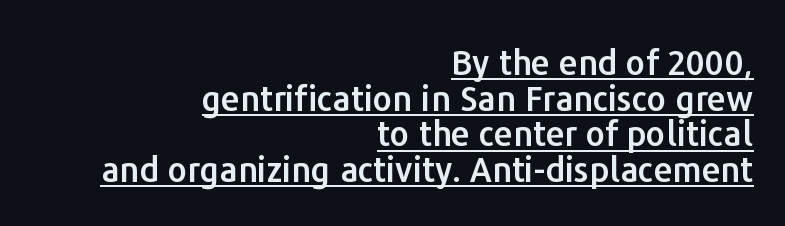
{"serif": "no", "italic": "no", "width": "normal", "stroke_contrast": "low", "x_height": "medium", "monospaced": "no", "underline": "yes", "align": "right", "line_spacing": "tight", "line_spacing_ratio": 1.05, "letter_spacing": "normal", "letter_spacing_em": 0.0, "glyph_px": 34}
